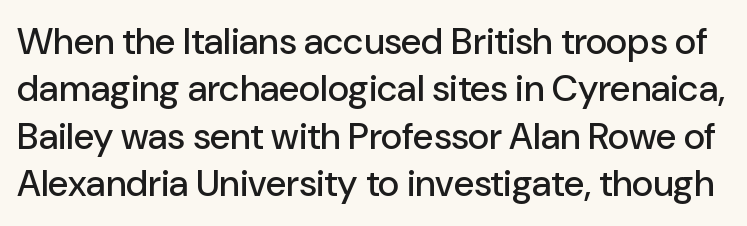
{"serif": "no", "italic": "no", "width": "normal", "stroke_contrast": "low", "x_height": "medium", "monospaced": "no", "underline": "no", "line_spacing": "normal", "line_spacing_ratio": 1.28, "letter_spacing": "normal", "letter_spacing_em": 0.0, "glyph_px": 37}
